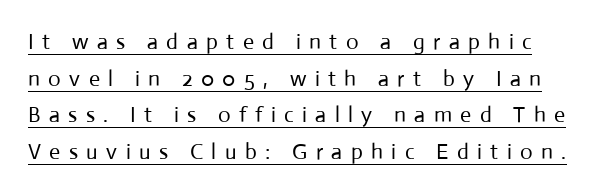
Q: Is the text bold? A: No.
Q: Is the text italic (slanted)? A: No, it is upright.
Q: Is the text underlined? A: Yes.
Q: Is the spacing between letters normal or unusually wide? A: Unusually wide.
Q: Is the spacing between lines tight, normal or loose? A: Normal.
